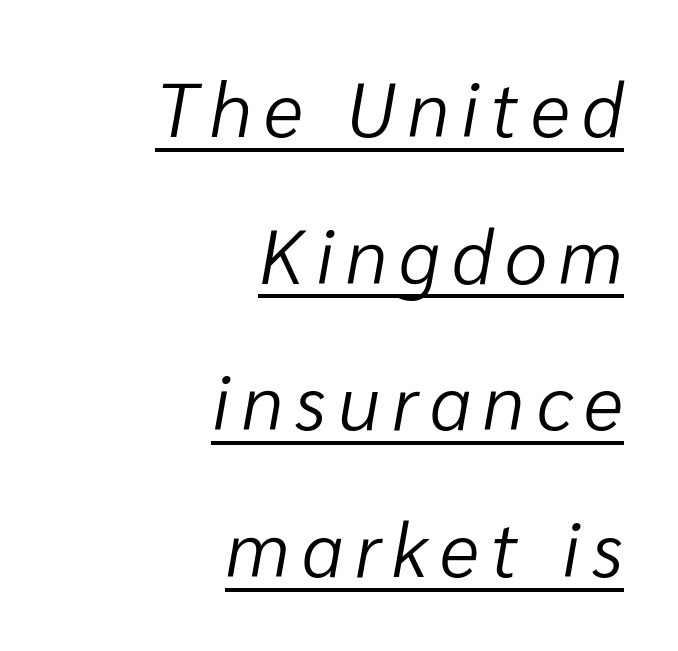
Leading is clearly above the norm, producing a sparse column. The paragraph has a hard right edge and a soft left edge. Rendered with sloped, italic letterforms. Counters stay open thanks to moderate or lighter strokes. Underlining? Definitely there.
